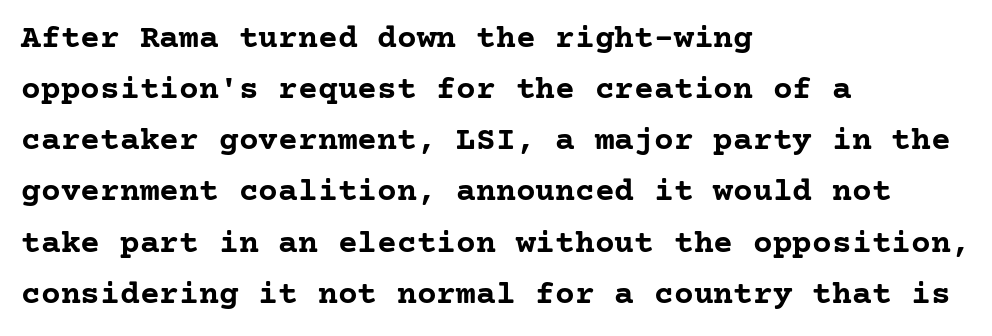
{"serif": "yes", "italic": "no", "bold": "yes", "weight": "semibold", "width": "normal", "stroke_contrast": "low", "x_height": "medium", "underline": "no", "align": "left", "line_spacing": "normal", "line_spacing_ratio": 1.55, "letter_spacing": "normal", "letter_spacing_em": 0.0, "glyph_px": 33}
